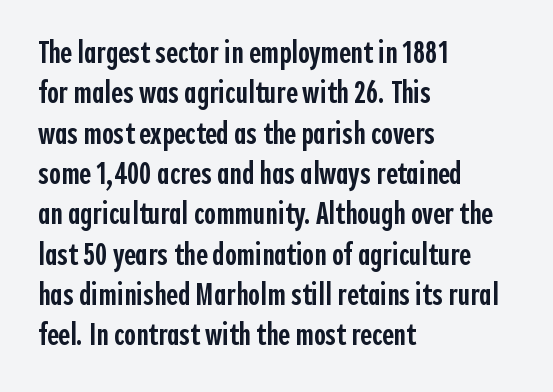
The image shows 32 px semibold, condensed sans-serif type, upright; set left-aligned, normal line spacing (1.26x), normal letter spacing, not underlined; a medium x-height.
